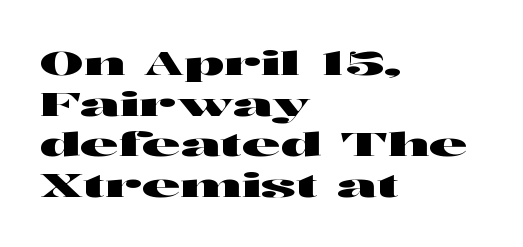
The image shows 33 px wide sans-serif type, upright; set left-aligned, line spacing 1.23x, normal letter spacing, not underlined; high stroke contrast and a medium x-height.
